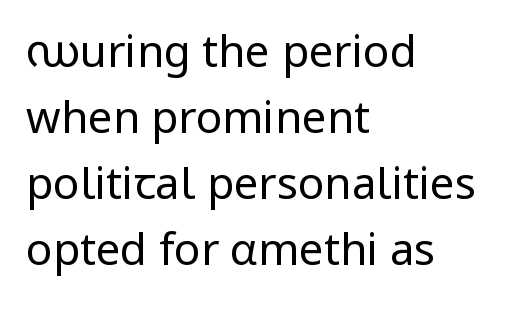
This is sans-serif lettering, the kind often seen on screens and signage. Notice how the stems are strictly vertical — no italics here. The lines in this sample share a left origin and differ only in where they stop. Stroke thickness stays within the range of a standard reading face or lighter.
